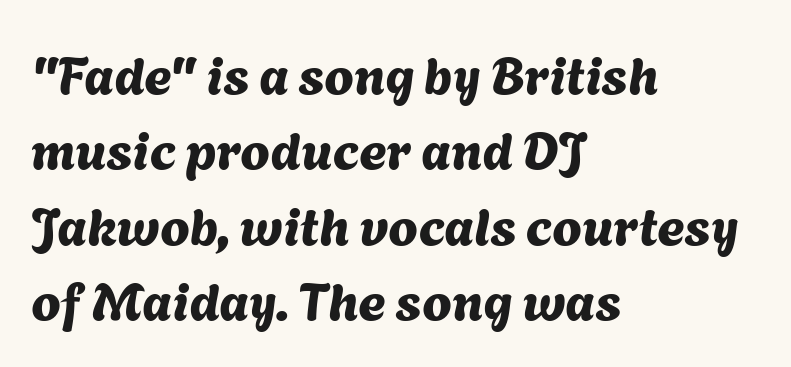
Where is the straight margin? On the left. Notice how descenders clear the ascenders below comfortably — that's standard leading. The face used here is proportionally spaced, like ordinary book or web type. This rendering features lettering with no underline.
